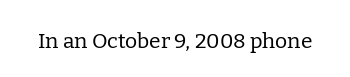
{"italic": "no", "bold": "no", "underline": "no", "letter_spacing": "normal", "letter_spacing_em": 0.0, "glyph_px": 21}
